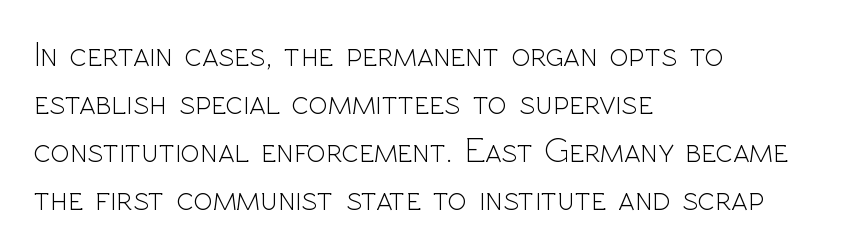
Spacing verdict: proportional, widths tailored to each character. The setting favours the left margin, as ordinary paragraphs usually do. To sum up the face: it is a sans, with no serifs. The tracking reads as untouched default to a designer's eye.
